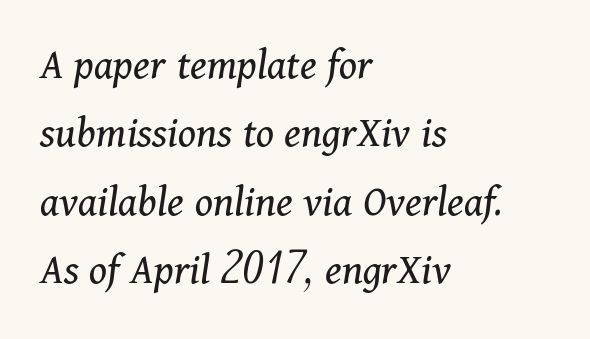
The image shows 45 px regular-weight serif type, italic (leaning right); set left-aligned, normal line spacing (1.52x), normal letter spacing, not underlined; medium stroke contrast and a medium x-height.
